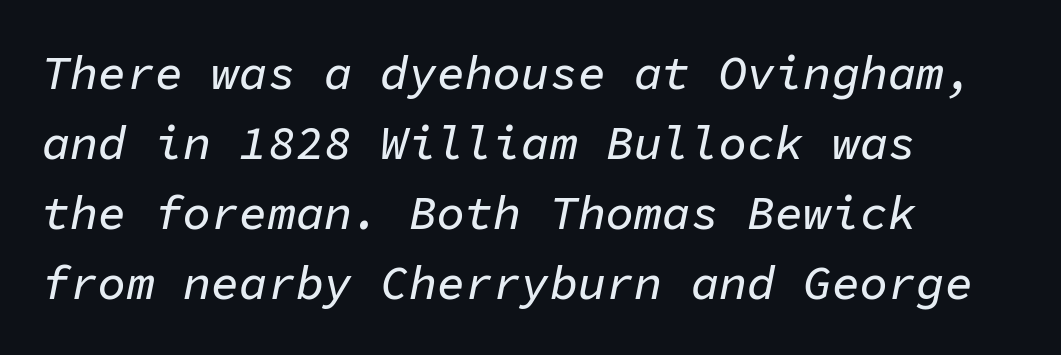
{"italic": "yes", "lean": "right", "slant_degrees": 11, "width": "normal", "stroke_contrast": "low", "x_height": "medium", "monospaced": "yes", "underline": "no", "align": "left", "line_spacing": "normal", "line_spacing_ratio": 1.49, "letter_spacing": "normal", "letter_spacing_em": 0.0, "glyph_px": 47}
